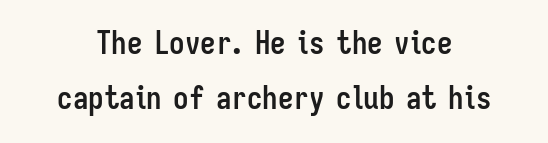
{"serif": "no", "italic": "no", "bold": "yes", "weight": "semibold", "width": "condensed", "stroke_contrast": "low", "x_height": "medium", "monospaced": "no", "underline": "no", "line_spacing_ratio": 1.78, "letter_spacing": "normal", "letter_spacing_em": 0.0, "glyph_px": 31}
